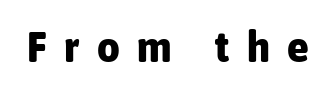
{"serif": "no", "italic": "no", "bold": "yes", "weight": "bold", "width": "condensed", "stroke_contrast": "low", "x_height": "medium", "monospaced": "no", "underline": "no", "letter_spacing": "wide", "letter_spacing_em": 0.4, "glyph_px": 44}
